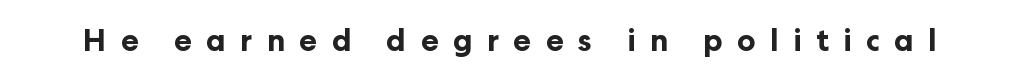
{"serif": "no", "italic": "no", "bold": "yes", "weight": "bold", "width": "normal", "stroke_contrast": "low", "x_height": "medium", "monospaced": "no", "underline": "no", "letter_spacing": "wide", "letter_spacing_em": 0.48, "glyph_px": 30}
